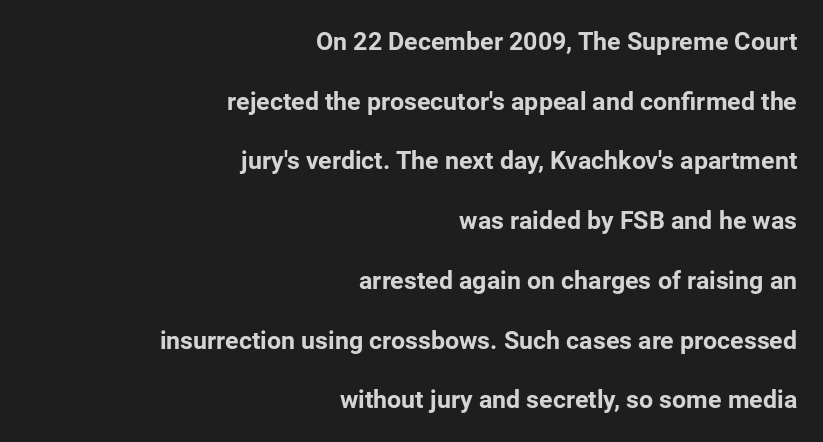
This is roman type, the default non-slanted kind. Any mark beneath the type? The region is blank. Short and long lines alike share a common ending point at right. Horizontal bands of white between lines are thick stripes. There is no visible air inserted between adjacent glyphs. Weight: bold.
